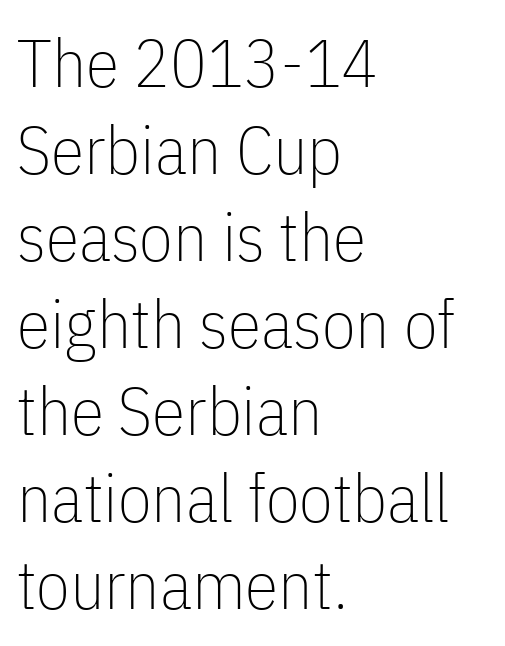
Q: Is the text bold? A: No.
Q: Is the text italic (slanted)? A: No, it is upright.
Q: Is the typeface a serif or a sans-serif typeface? A: Sans-serif.
Q: Is the text underlined? A: No.
Q: How is the paragraph aligned? A: Left-aligned.
Q: Is the spacing between letters normal or unusually wide? A: Normal.
Q: Is the spacing between lines tight, normal or loose? A: Normal.
Q: Width (condensed, normal, or wide)? A: Condensed.
Q: Stroke contrast? A: Low.
Q: x-height? A: Medium.
Q: Monospaced? A: No.
